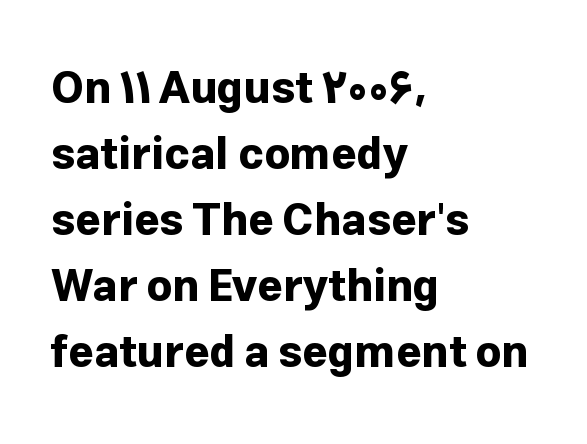
Heavy, bold letterforms. The passage shown has conventional tracking throughout. Quick note: not italic, upright. Is there much room between lines? A standard amount, neither cramped nor airy. If you drew a ruler down the left edge, every line would touch it. The rendering uses natural spacing where letterforms have individual widths.
